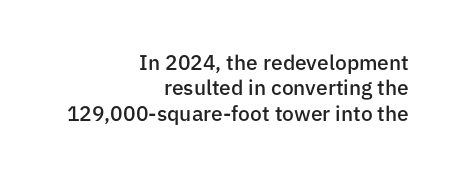
The image shows 21 px text type, upright; set right-aligned, line spacing 1.21x, normal letter spacing, not underlined.
